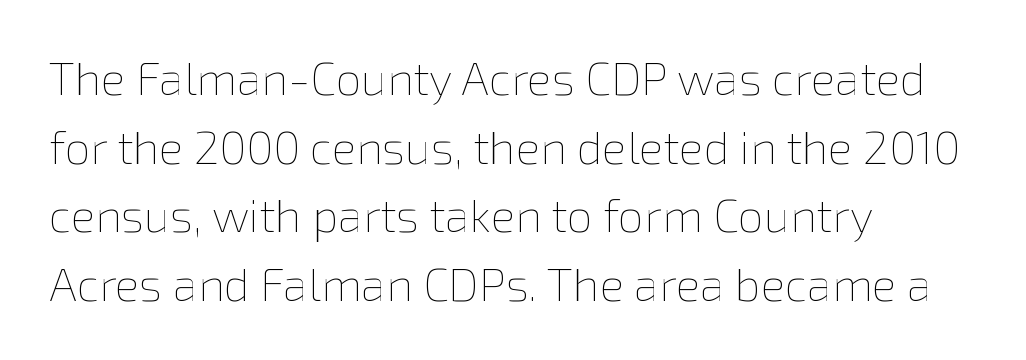
The image shows 46 px thin type, upright; set left-aligned, normal line spacing (1.49x), normal letter spacing, not underlined; low stroke contrast and a medium x-height.
